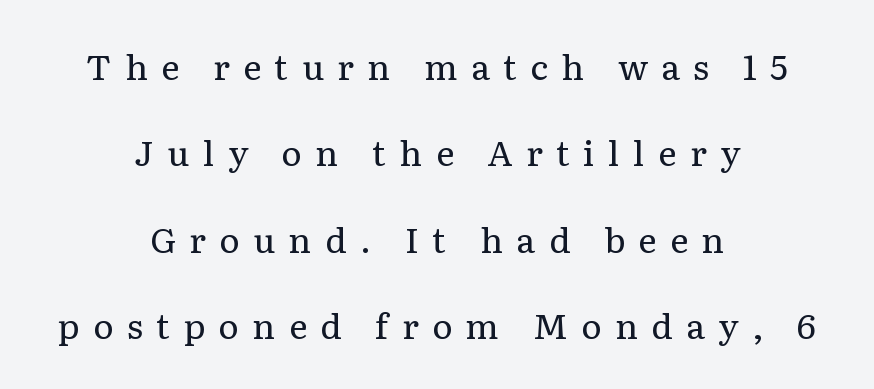
The image shows 35 px regular-weight serif type, upright; set centered, loose line spacing (2.47x), unusually wide letter spacing (+0.38 em), not underlined; low stroke contrast and a medium x-height.
